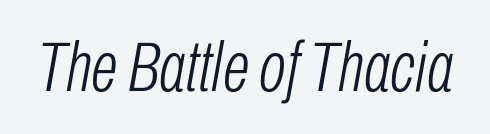
{"italic": "yes", "lean": "right", "slant_degrees": 10, "bold": "no", "weight": "light", "width": "condensed", "stroke_contrast": "low", "x_height": "medium", "monospaced": "no", "underline": "no", "letter_spacing": "normal", "letter_spacing_em": 0.0, "glyph_px": 71}
